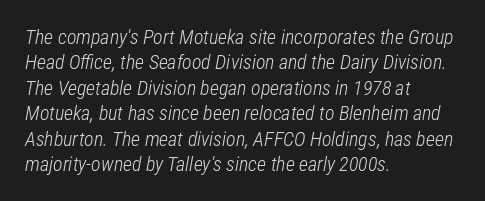
The image shows 20 px text type, italic (leaning right); set left-aligned, normal line spacing (1.27x), normal letter spacing, not underlined.
